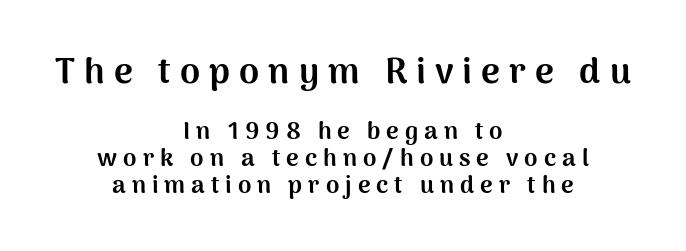
Q: Is the text bold? A: Yes.
Q: Is the text italic (slanted)? A: No, it is upright.
Q: Is the typeface a serif or a sans-serif typeface? A: Sans-serif.
Q: Is the text underlined? A: No.
Q: How is the paragraph aligned? A: Centered.
Q: Is the spacing between letters normal or unusually wide? A: Unusually wide.
Q: Is the spacing between lines tight, normal or loose? A: Tight.
Q: Which block of text is set in a larger size, the first (top) or the second (bottom)? A: The first (top) one.
Q: Width (condensed, normal, or wide)? A: Normal.
Q: Stroke contrast? A: Medium.
Q: x-height? A: Medium.
Q: Monospaced? A: No.
